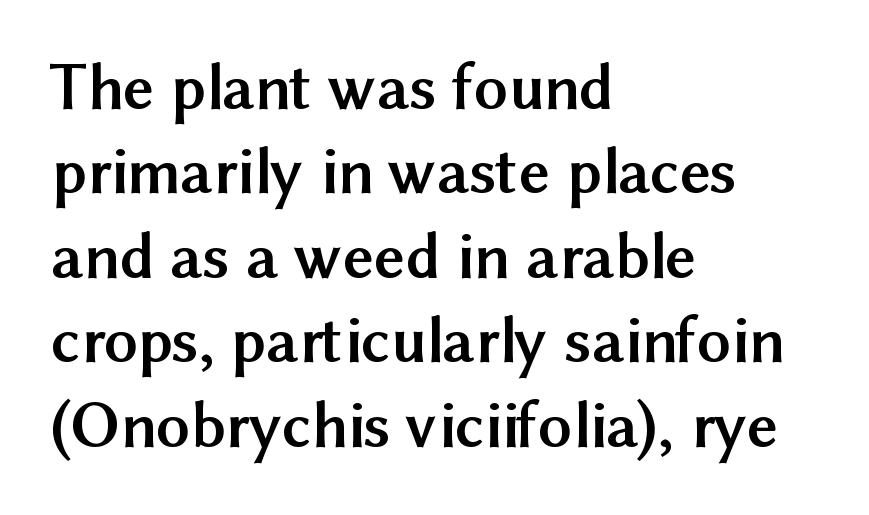
The image shows 67 px semibold sans-serif type, upright; set left-aligned, normal line spacing (1.26x), normal letter spacing, not underlined; medium stroke contrast and a medium x-height.
